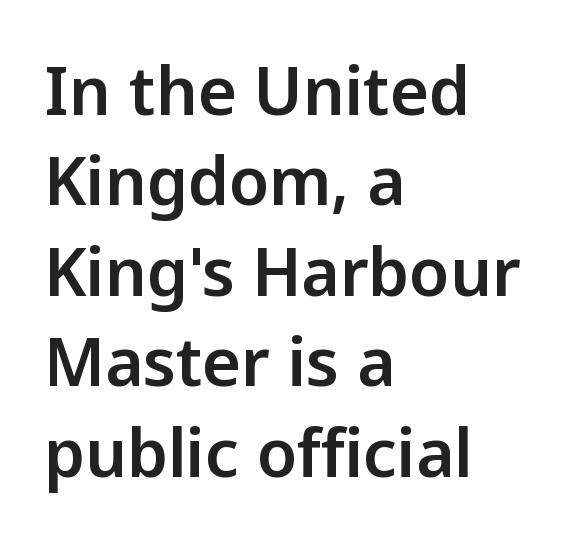
The image shows 66 px sans-serif type, upright; set left-aligned, normal line spacing (1.37x), normal letter spacing, not underlined; low stroke contrast and a medium x-height.
